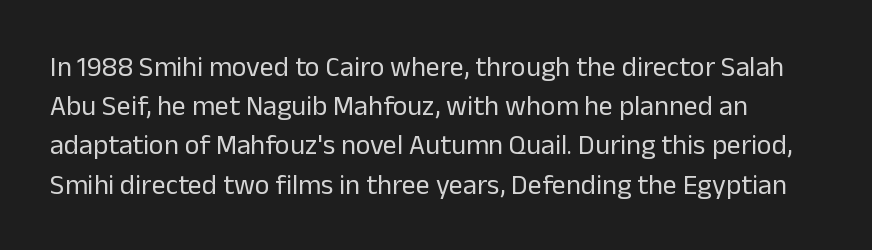
{"serif": "no", "italic": "no", "bold": "no", "weight": "regular", "width": "normal", "stroke_contrast": "low", "x_height": "medium", "monospaced": "no", "underline": "no", "line_spacing": "normal", "line_spacing_ratio": 1.4, "letter_spacing": "normal", "letter_spacing_em": 0.0, "glyph_px": 28}
